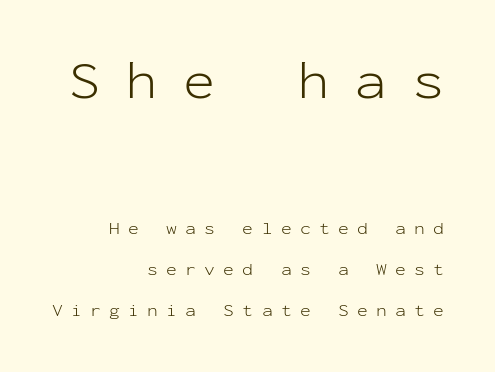
{"serif": "no", "italic": "no", "bold": "no", "weight": "light", "width": "normal", "stroke_contrast": "low", "x_height": "medium", "monospaced": "yes", "underline": "no", "align": "right", "line_spacing": "loose", "line_spacing_ratio": 2.29, "letter_spacing": "wide", "letter_spacing_em": 0.46, "larger_block": "first", "size_ratio": 3.0, "glyph_px": 54}
